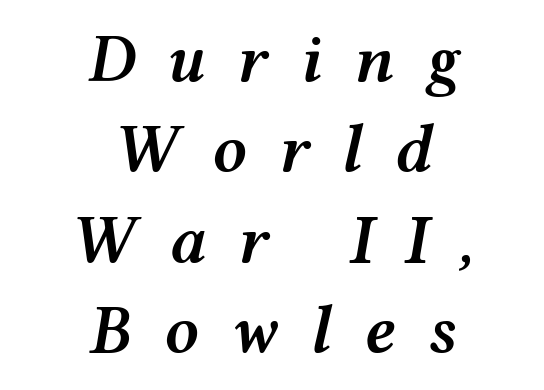
{"italic": "yes", "lean": "right", "slant_degrees": 12, "bold": "semi", "weight": "semibold", "width": "wide", "stroke_contrast": "medium", "x_height": "medium", "monospaced": "no", "underline": "no", "align": "center", "line_spacing": "normal", "line_spacing_ratio": 1.33, "letter_spacing": "wide", "letter_spacing_em": 0.47, "glyph_px": 68}
